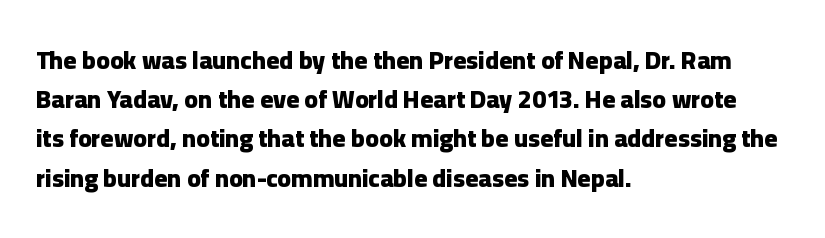
Q: Is the text bold? A: Yes.
Q: Is the text italic (slanted)? A: No, it is upright.
Q: Is the text underlined? A: No.
Q: How is the paragraph aligned? A: Left-aligned.
Q: Is the spacing between letters normal or unusually wide? A: Normal.
Q: Is the spacing between lines tight, normal or loose? A: Normal.
